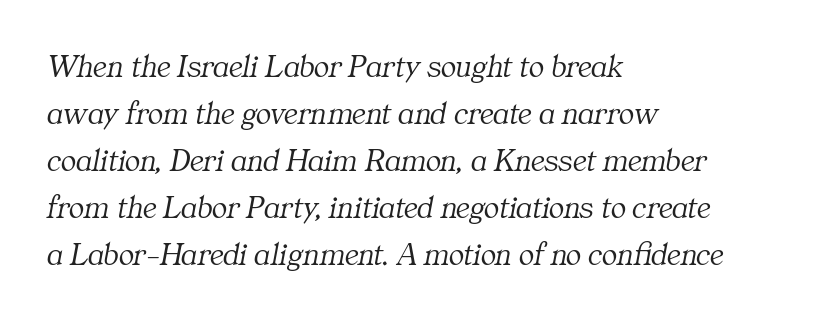
{"serif": "yes", "italic": "yes", "lean": "right", "slant_degrees": 11, "bold": "no", "weight": "light", "width": "normal", "stroke_contrast": "medium", "x_height": "medium", "monospaced": "no", "underline": "no", "align": "left", "line_spacing": "normal", "line_spacing_ratio": 1.47, "letter_spacing": "normal", "letter_spacing_em": 0.0, "glyph_px": 32}
